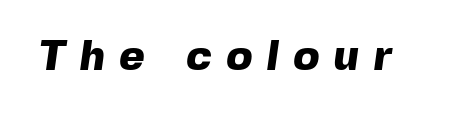
The image shows 43 px heavy sans-serif type; set unusually wide letter spacing (+0.34 em), not underlined; a medium x-height.
